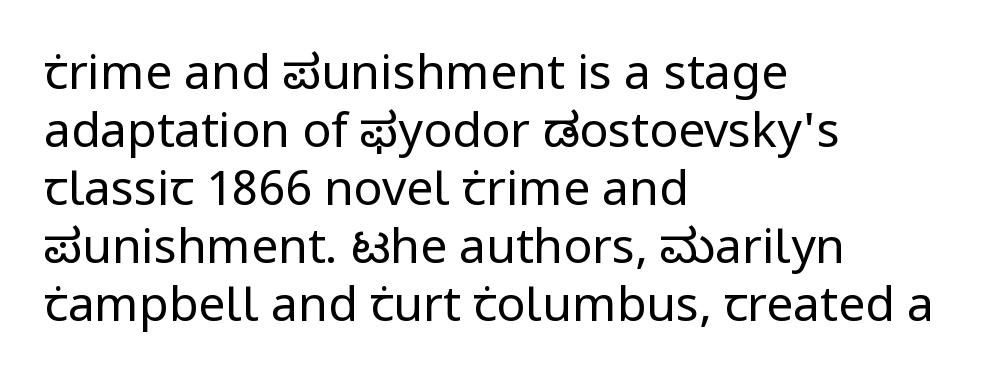
Q: Is the text bold? A: No.
Q: Is the text italic (slanted)? A: No, it is upright.
Q: Is the typeface a serif or a sans-serif typeface? A: Sans-serif.
Q: Is the text underlined? A: No.
Q: How is the paragraph aligned? A: Left-aligned.
Q: Is the spacing between letters normal or unusually wide? A: Normal.
Q: Width (condensed, normal, or wide)? A: Normal.
Q: Stroke contrast? A: Low.
Q: x-height? A: Medium.
Q: Monospaced? A: No.
